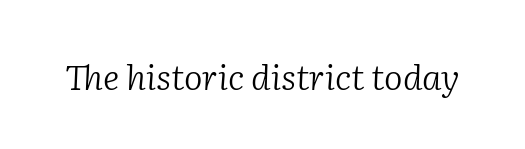
{"serif": "yes", "italic": "yes", "lean": "right", "slant_degrees": 2, "bold": "no", "weight": "light", "width": "normal", "stroke_contrast": "low", "x_height": "medium", "monospaced": "no", "underline": "no", "letter_spacing": "normal", "letter_spacing_em": 0.0, "glyph_px": 35}
